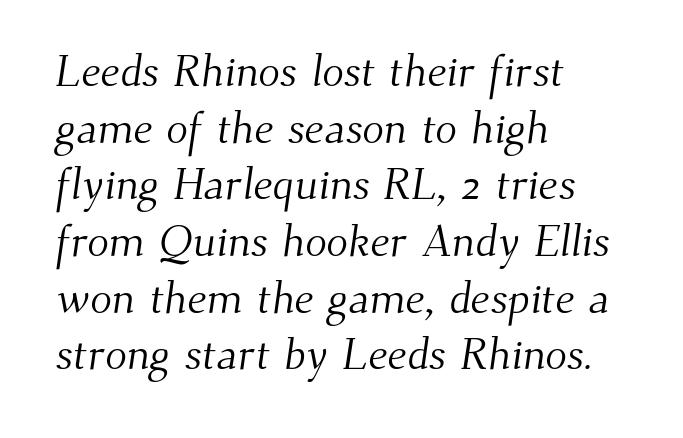
{"serif": "yes", "bold": "no", "weight": "light", "width": "normal", "stroke_contrast": "medium", "x_height": "small", "monospaced": "no", "underline": "no", "align": "left", "line_spacing": "normal", "line_spacing_ratio": 1.26, "letter_spacing": "normal", "letter_spacing_em": 0.0, "glyph_px": 45}
